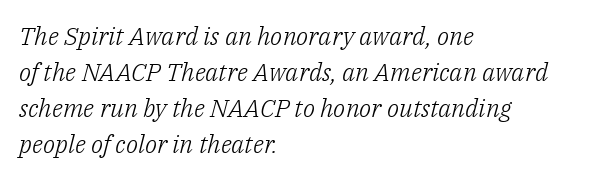
{"italic": "yes", "lean": "right", "slant_degrees": 14, "bold": "no", "underline": "no", "align": "left", "line_spacing": "normal", "line_spacing_ratio": 1.44, "letter_spacing": "normal", "letter_spacing_em": 0.0, "glyph_px": 25}
